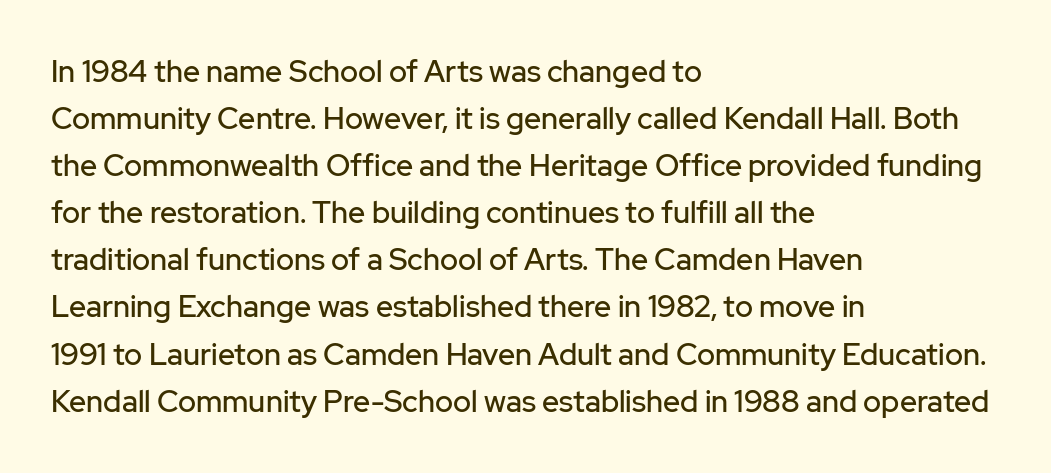
Vertical strokes here are truly vertical. The letters carry no serifs — their stems end cleanly without finishing strokes. Note the varied advance widths — an 'i' is clearly narrower than an 'm'. Is there much room between lines? A standard amount, neither cramped nor airy. The passage shown is not underscored anywhere.
